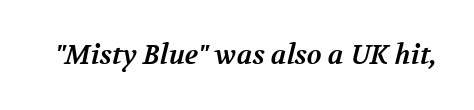
The image shows 27 px bold type; set normal letter spacing, not underlined.
